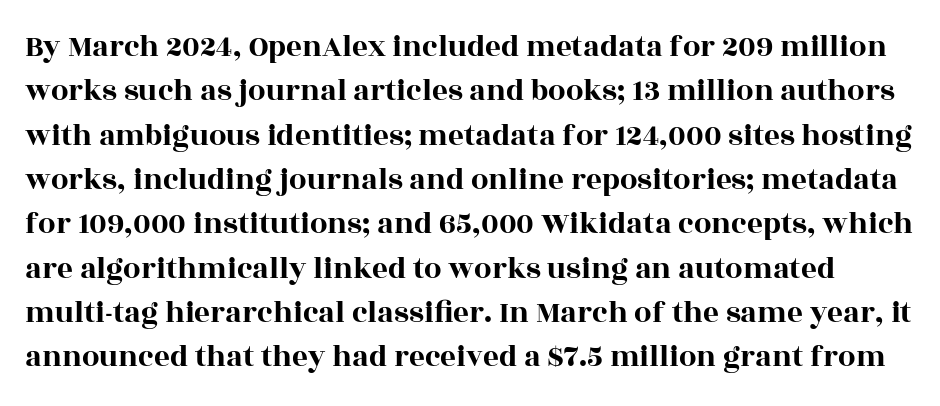
No italicization has been applied; the sample stays upright. These lines are composed in type with serifs. Interline gaps are of average width in this sample. A typesetter would call this proportional, since set widths differ per character. Words float on clear page, feet unadorned. Short note: letters normally spaced.
